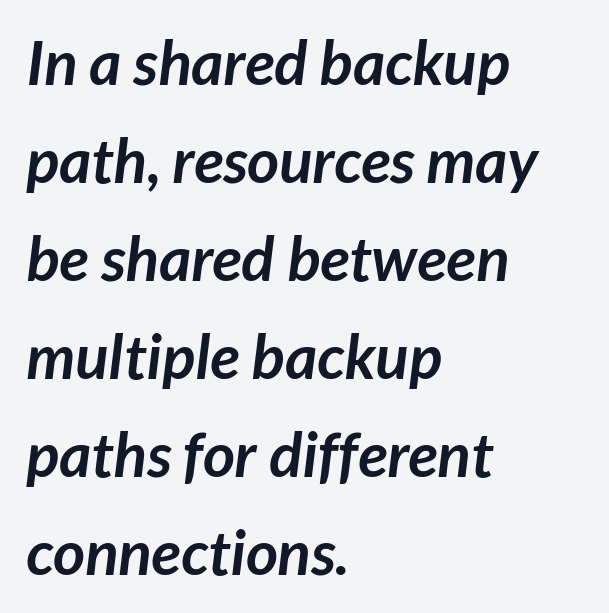
{"serif": "no", "bold": "yes", "weight": "semibold", "width": "normal", "stroke_contrast": "low", "x_height": "medium", "monospaced": "no", "underline": "no", "align": "left", "line_spacing": "normal", "line_spacing_ratio": 1.58, "letter_spacing": "normal", "letter_spacing_em": 0.0, "glyph_px": 62}
